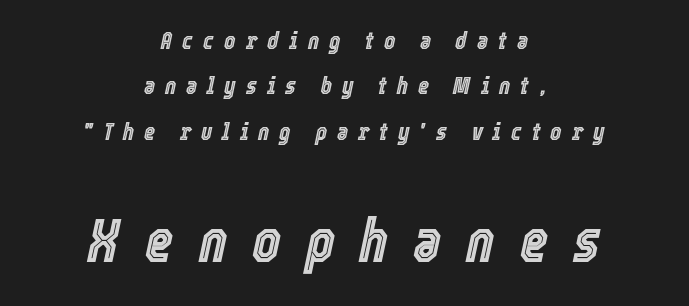
The image shows 61 px condensed type, italic (leaning right); set centered, line spacing 1.89x, unusually wide letter spacing (+0.41 em), not underlined; the second (bottom) block is 2.54x larger; a medium x-height.
